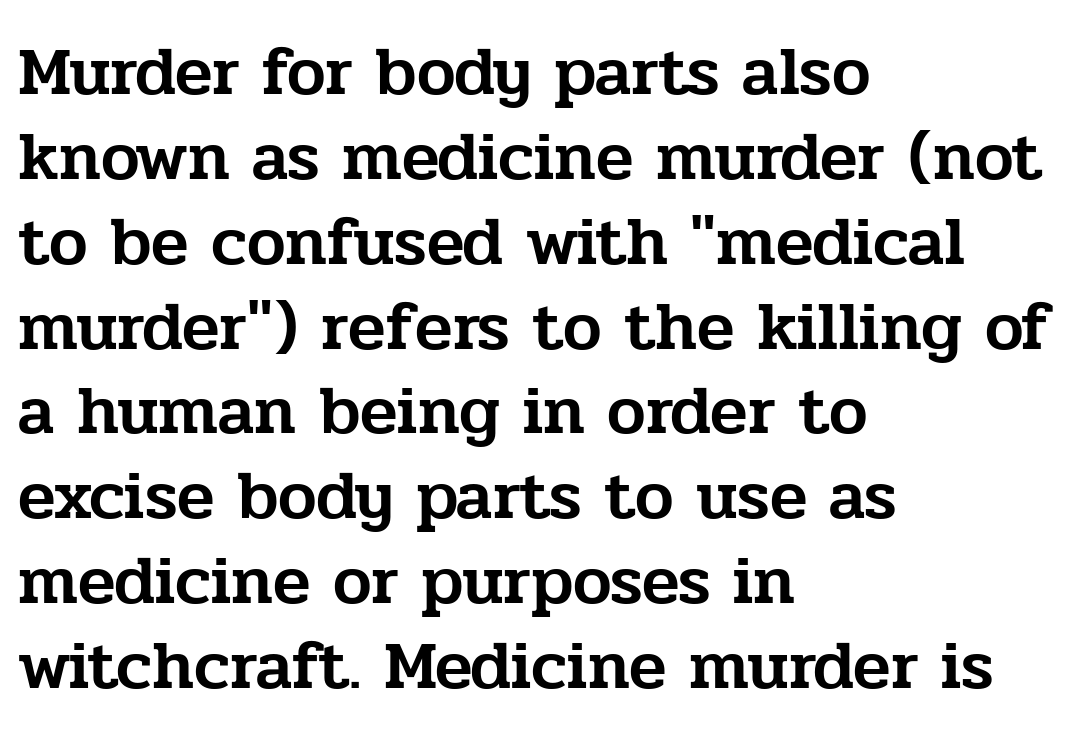
{"serif": "yes", "italic": "no", "width": "normal", "stroke_contrast": "low", "x_height": "medium", "monospaced": "no", "underline": "no", "align": "left", "line_spacing_ratio": 1.23, "letter_spacing": "normal", "letter_spacing_em": 0.0, "glyph_px": 69}
